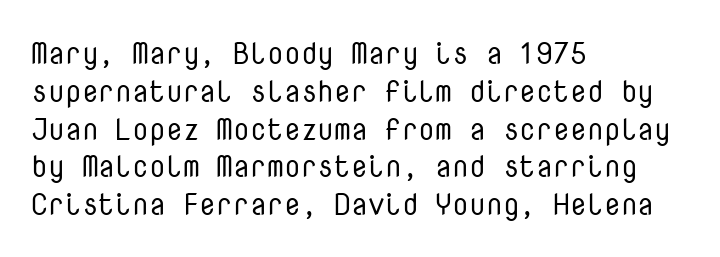
{"serif": "no", "italic": "no", "bold": "no", "weight": "regular", "width": "normal", "stroke_contrast": "low", "x_height": "medium", "monospaced": "yes", "underline": "no", "align": "left", "line_spacing": "normal", "line_spacing_ratio": 1.26, "letter_spacing": "normal", "letter_spacing_em": 0.0, "glyph_px": 30}
